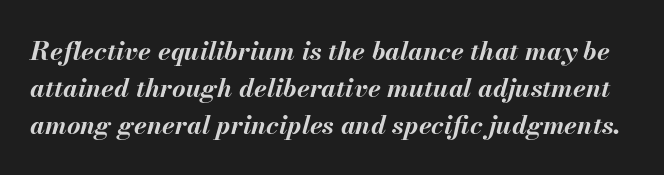
{"italic": "yes", "lean": "right", "slant_degrees": 13, "bold": "yes", "underline": "no", "line_spacing": "normal", "line_spacing_ratio": 1.42, "letter_spacing": "normal", "letter_spacing_em": 0.0, "glyph_px": 26}
